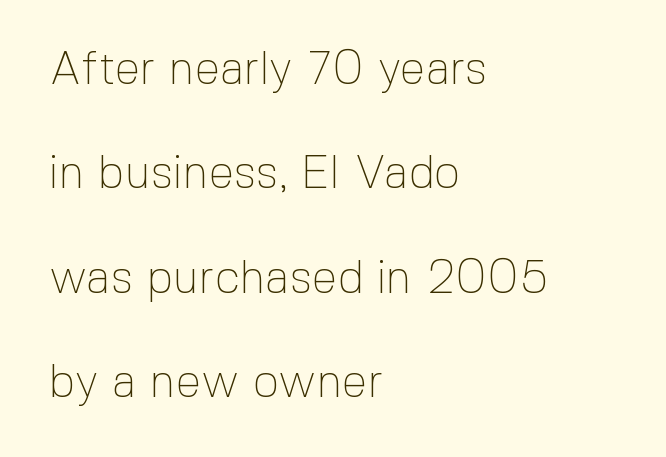
The letterforms sit at book weight or below. Serifs: no, the terminals of the letterforms are clean. Letters rest on an invisible, unmarked baseline. Left-aligned paragraph, ragged on the right. The lettering holds an erect, upright posture throughout.
